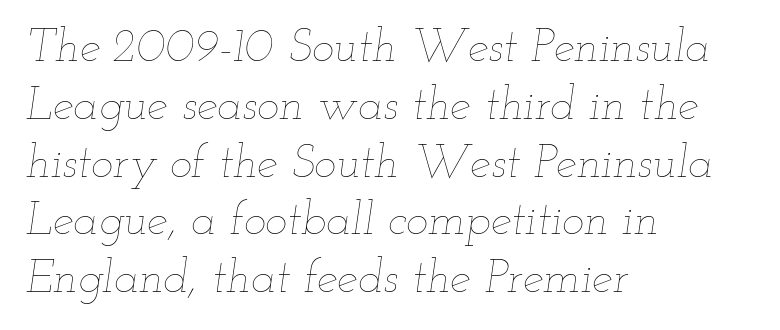
{"italic": "yes", "lean": "right", "slant_degrees": 12, "bold": "no", "weight": "thin", "width": "wide", "stroke_contrast": "low", "x_height": "small", "monospaced": "no", "underline": "no", "align": "left", "line_spacing_ratio": 1.23, "letter_spacing": "normal", "letter_spacing_em": 0.0, "glyph_px": 47}
